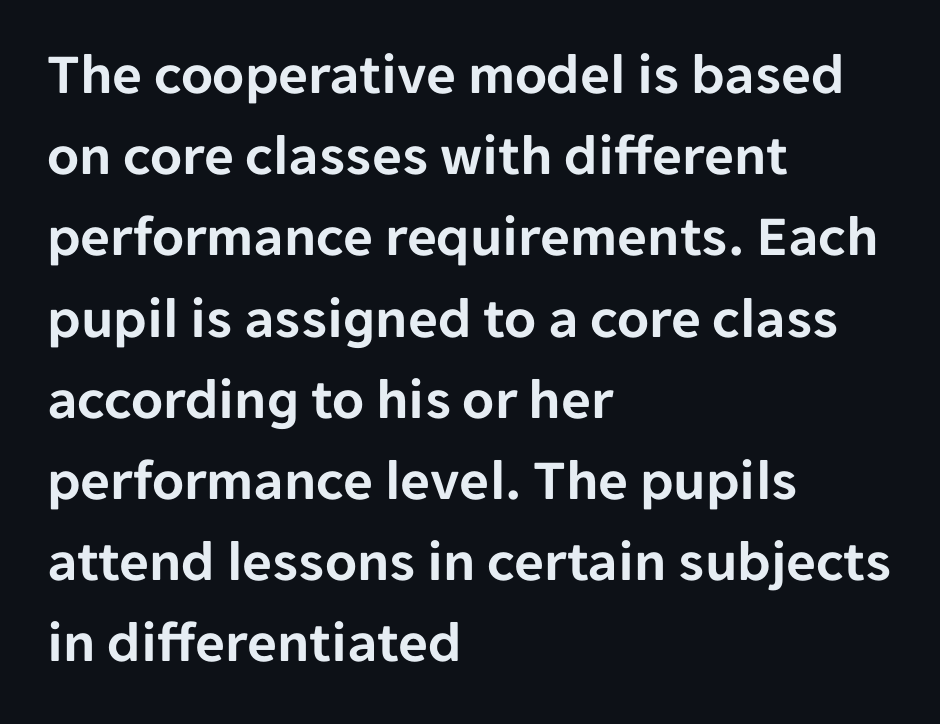
Q: Is the text italic (slanted)? A: No, it is upright.
Q: Is the typeface a serif or a sans-serif typeface? A: Sans-serif.
Q: Is the text underlined? A: No.
Q: How is the paragraph aligned? A: Left-aligned.
Q: Is the spacing between letters normal or unusually wide? A: Normal.
Q: Is the spacing between lines tight, normal or loose? A: Normal.
Q: Width (condensed, normal, or wide)? A: Normal.
Q: Stroke contrast? A: Low.
Q: x-height? A: Medium.
Q: Monospaced? A: No.
